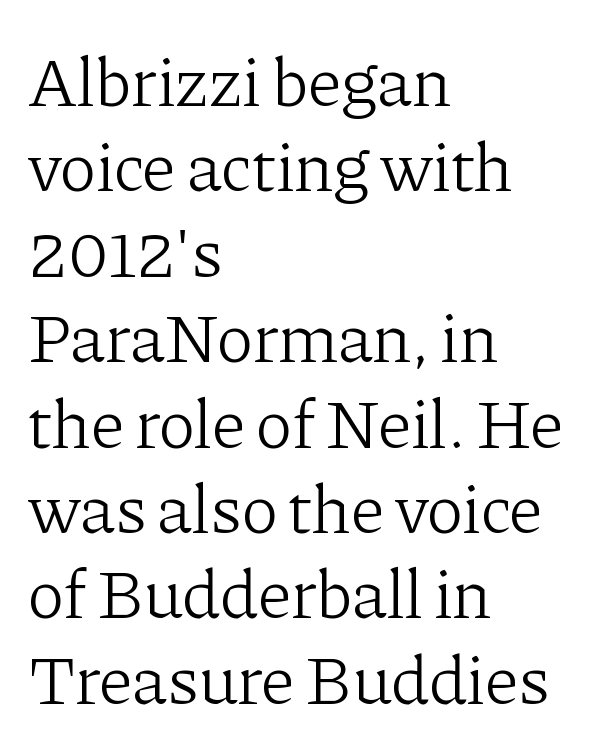
The zone under the glyphs is completely vacant. The rendering uses natural spacing where letterforms have individual widths. These lines stack with their left ends in a neat column. The strokes are not fattened; the text isn't bold.
